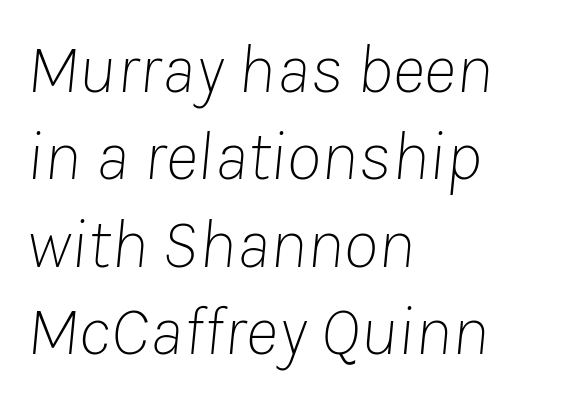
The paragraph shown leans on its left margin. Nothing unusual about the tracking: characters are spaced as the font intends. Think of a printed novel: that variable character pitch is what you see here. It's the slanting kind of type.
